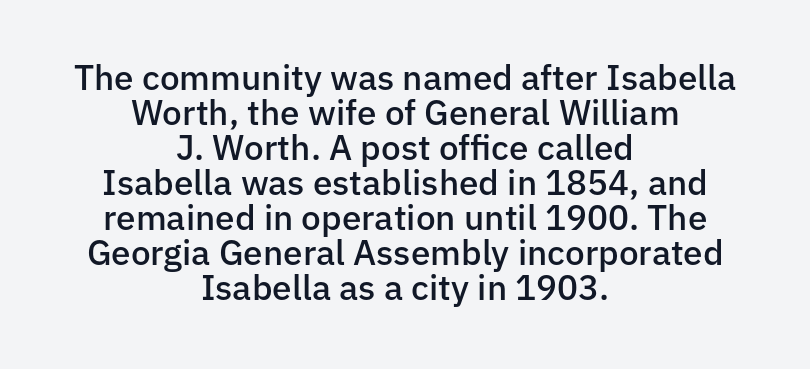
{"serif": "no", "italic": "no", "bold": "semi", "weight": "semibold", "width": "normal", "stroke_contrast": "low", "x_height": "medium", "monospaced": "no", "underline": "no", "align": "center", "line_spacing": "tight", "line_spacing_ratio": 1.0, "letter_spacing": "normal", "letter_spacing_em": 0.0, "glyph_px": 35}
